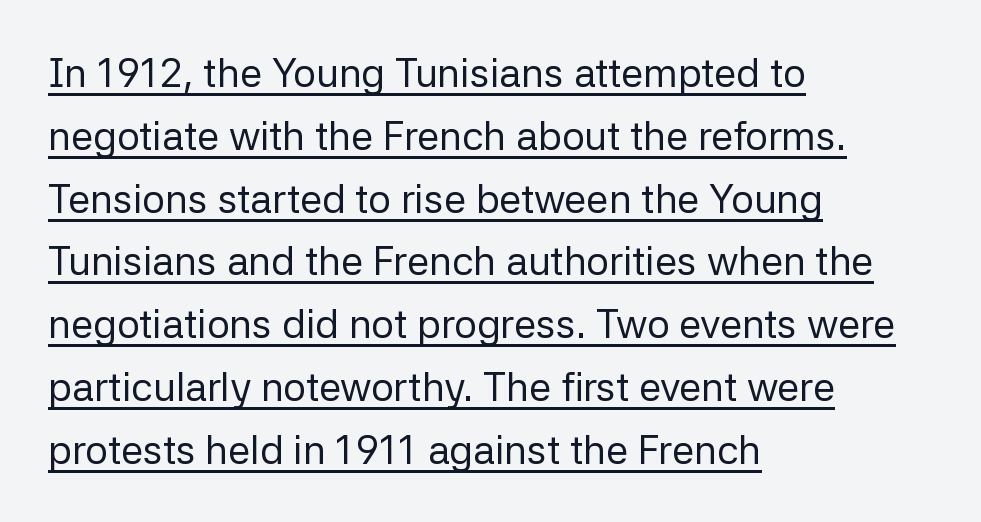
The image shows 40 px regular-weight sans-serif type, upright; set left-aligned, normal line spacing (1.57x), normal letter spacing, underlined; low stroke contrast and a medium x-height.
